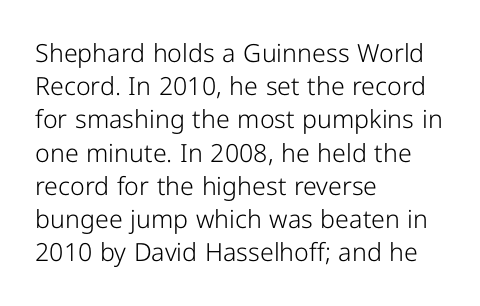
The image shows 25 px text type, upright; set left-aligned, normal line spacing (1.33x), normal letter spacing, not underlined.
